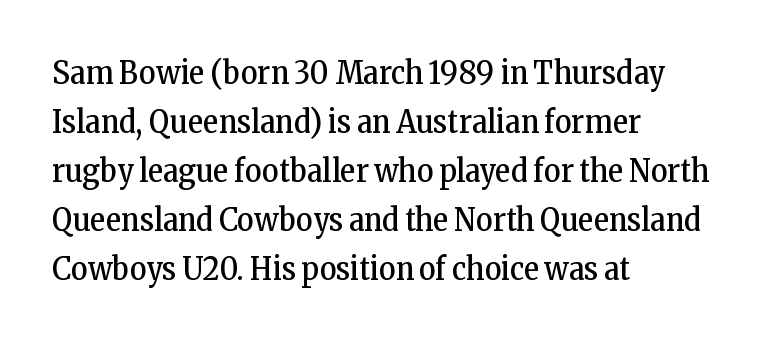
Q: Is the text bold? A: No.
Q: Is the text italic (slanted)? A: No, it is upright.
Q: Is the typeface a serif or a sans-serif typeface? A: Serif.
Q: Is the text underlined? A: No.
Q: How is the paragraph aligned? A: Left-aligned.
Q: Is the spacing between letters normal or unusually wide? A: Normal.
Q: Is the spacing between lines tight, normal or loose? A: Normal.
Q: Width (condensed, normal, or wide)? A: Condensed.
Q: Stroke contrast? A: Low.
Q: x-height? A: Medium.
Q: Monospaced? A: No.
